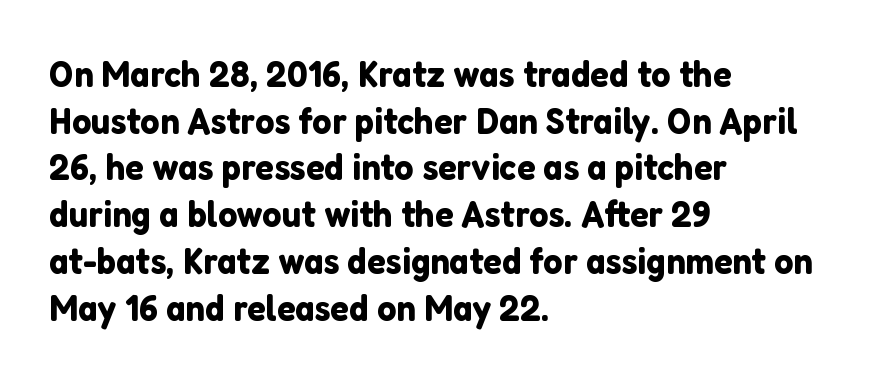
The image shows 38 px sans-serif type, upright; set left-aligned, line spacing 1.23x, normal letter spacing, not underlined; low stroke contrast and a medium x-height.
